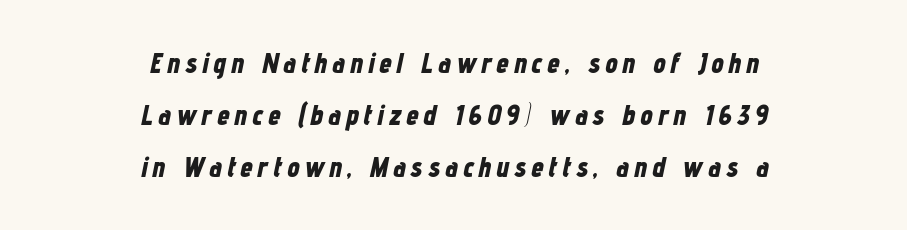
Is the type slanted? Yes — the strokes lean at a clear angle. The zone under the glyphs is completely vacant. A centered setting, common on invitations and titles, is used for this passage. Each glyph is drawn with heavy, bold strokes. Think of a printed novel: that variable character pitch is what you see here.
